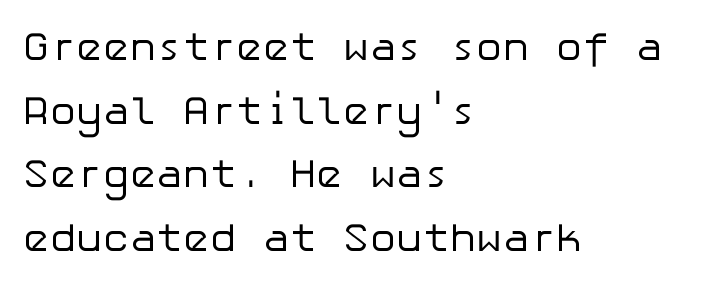
The image shows 40 px regular-weight sans-serif type, upright; set left-aligned, normal line spacing (1.59x), normal letter spacing, not underlined; low stroke contrast and a medium x-height.
